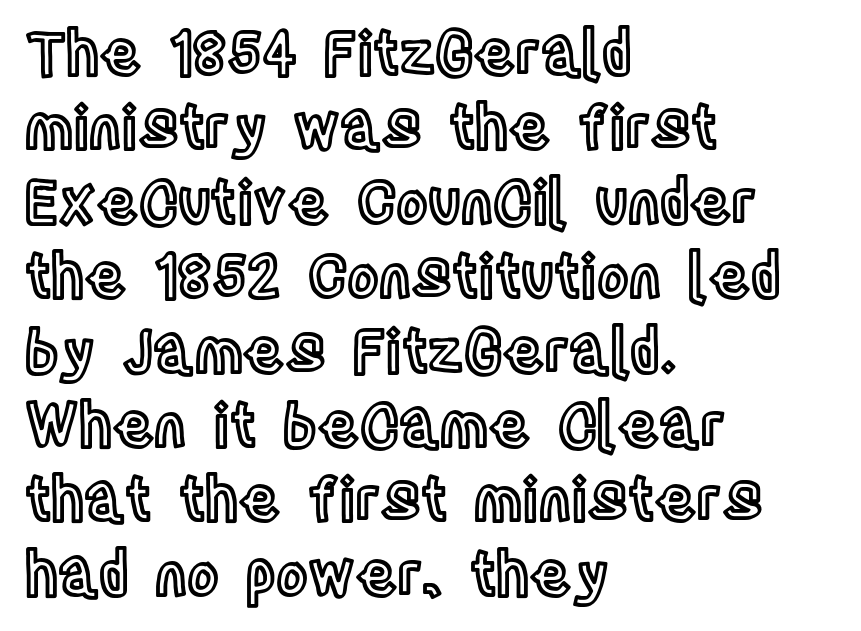
The image shows 60 px condensed type, upright; set left-aligned, line spacing 1.24x, normal letter spacing, not underlined; a large x-height.
